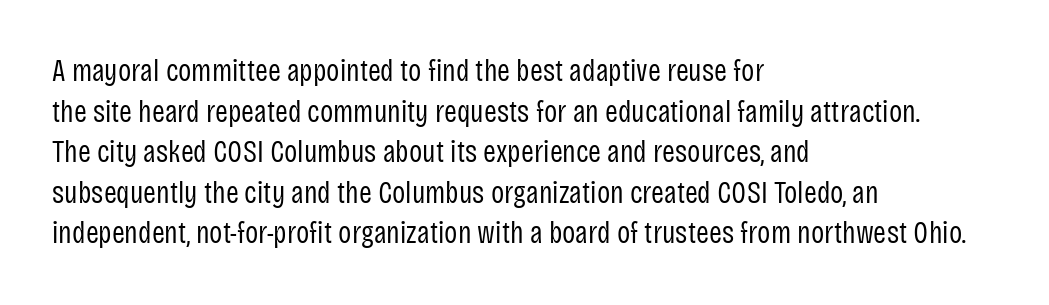
The image shows 31 px regular-weight, condensed sans-serif type, upright; set left-aligned, normal line spacing (1.31x), normal letter spacing, not underlined; low stroke contrast and a large x-height.
